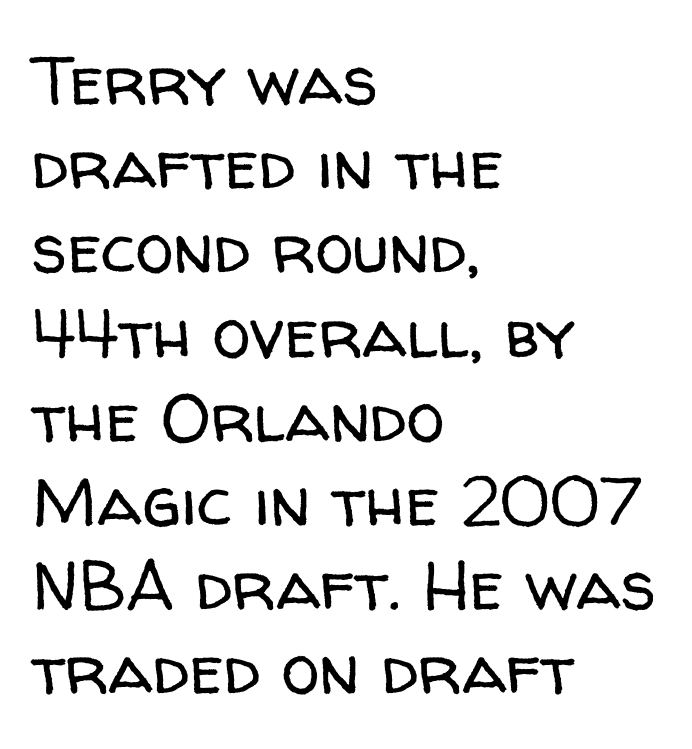
Here the designer chose a conventional face with non-uniform glyph widths. The typography opts for an upright posture over an oblique one. Reading down the block, your eye returns to a fixed left position each line. Descender tails drop into unmarked territory. This rendering leaves character spacing at its baseline value.
